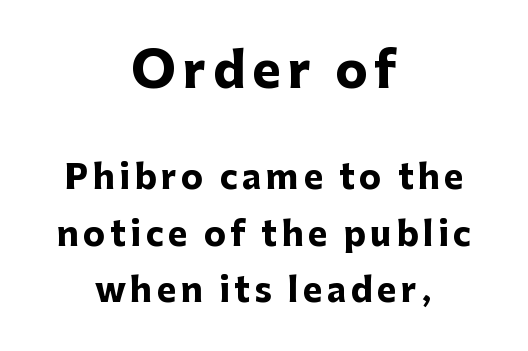
The image shows 49 px heavy sans-serif type, upright; set centered, normal line spacing (1.7x), not underlined; the first (top) block is 1.48x larger; low stroke contrast and a medium x-height.
